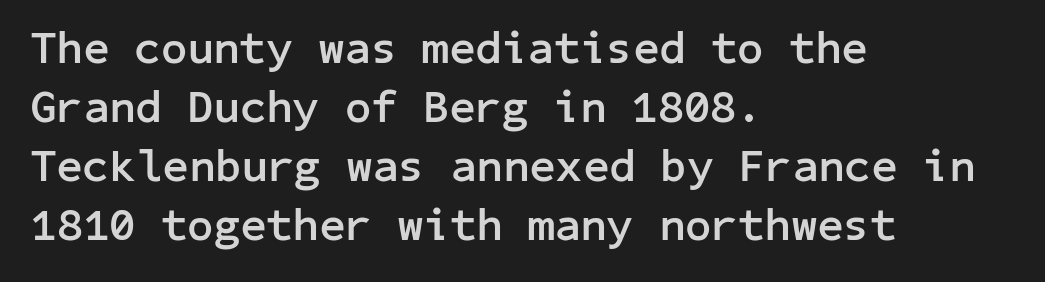
The sample has been set heavy, in full bold. Quick note: underline off. Left-aligned paragraph, ragged on the right. Horizontal bands of white between lines are of average thickness. A roman cut, with each character standing at attention.
